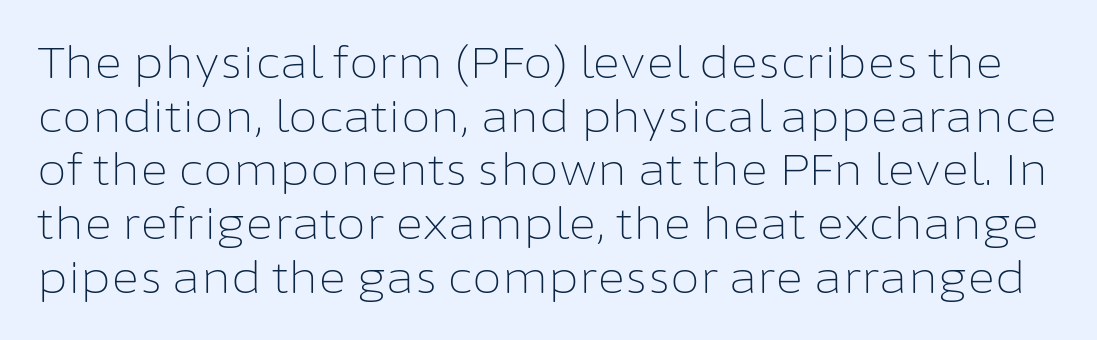
Reading down the column, the eye jumps a familiar distance to each next line. The strokes are not fattened; the text isn't bold. This sample uses an upright cut, with every glyph sitting square on the baseline. The string is rendered with underlining switched off. Each letter's strokes conclude bluntly, with no projecting serifs. Tracking value appears to be zero — textbook default spacing.
